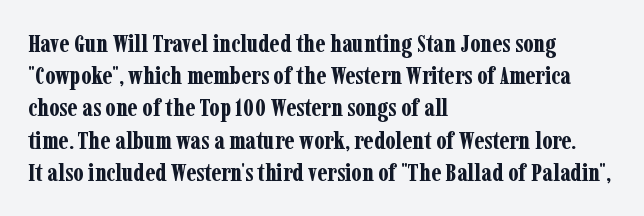
The image shows 25 px bold type, upright; set left-aligned, normal line spacing (1.29x), normal letter spacing, not underlined.
